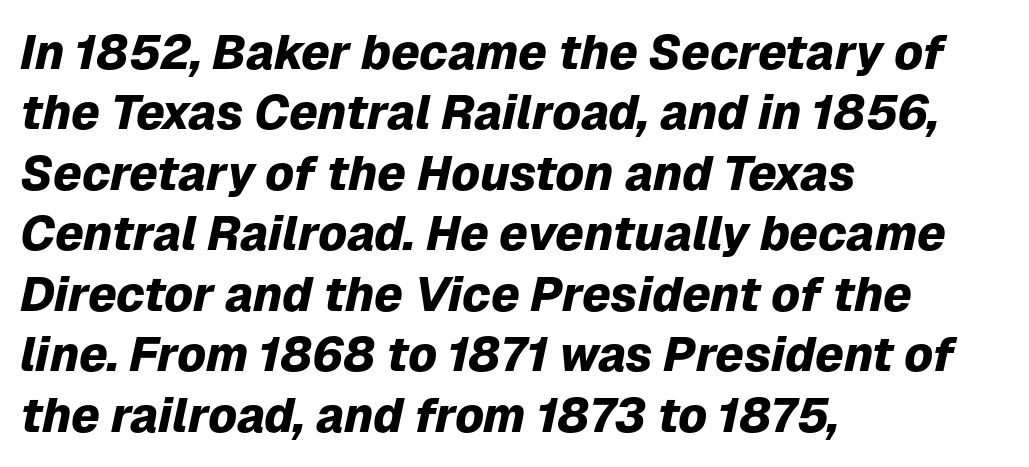
Glyph-to-glyph distance matches everyday printed text. Set as a true bold cut, around the 700 mark. Spacing verdict: proportional, widths tailored to each character. Whoever set this chose a conventional vertical rhythm.
